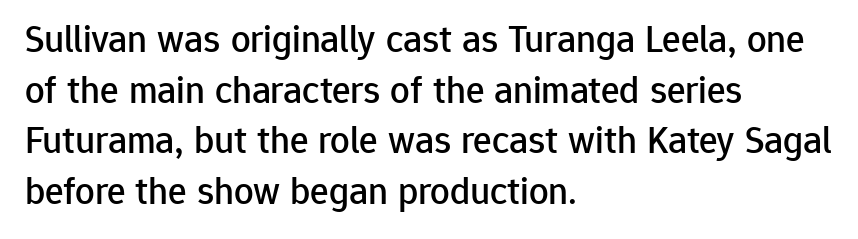
{"serif": "no", "italic": "no", "width": "normal", "stroke_contrast": "low", "x_height": "medium", "monospaced": "no", "underline": "no", "align": "left", "line_spacing": "normal", "line_spacing_ratio": 1.3, "letter_spacing": "normal", "letter_spacing_em": 0.0, "glyph_px": 39}
